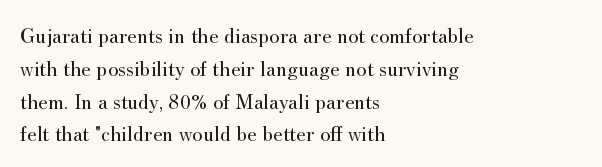
The image shows 22 px text type, upright; set left-aligned, normal line spacing (1.49x), normal letter spacing, not underlined.
